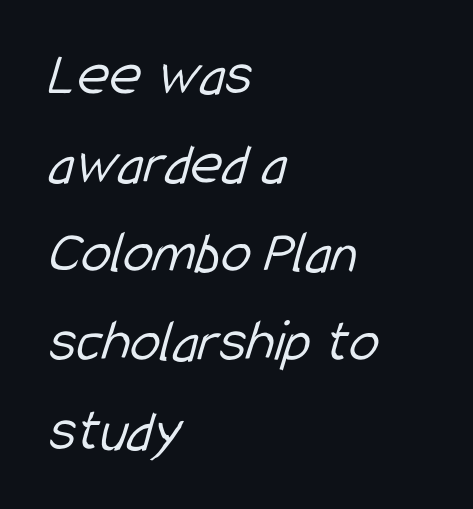
Letterform terminals end flat and unadorned throughout the passage. Typeset ragged right — the left edge is the straight one. Nothing heavy about these letters — not bold at all. This block has exactly the height ordinary leading produces.
